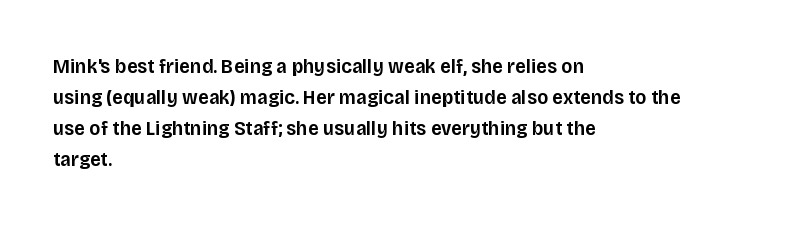
The image shows 21 px text type, upright; set left-aligned, normal line spacing (1.47x), normal letter spacing, not underlined.
